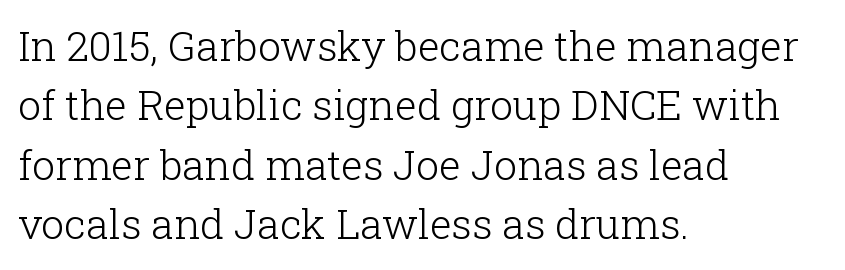
{"serif": "yes", "italic": "no", "bold": "no", "weight": "light", "width": "normal", "stroke_contrast": "low", "x_height": "medium", "monospaced": "no", "underline": "no", "align": "left", "line_spacing": "normal", "line_spacing_ratio": 1.45, "letter_spacing": "normal", "letter_spacing_em": 0.0, "glyph_px": 41}
